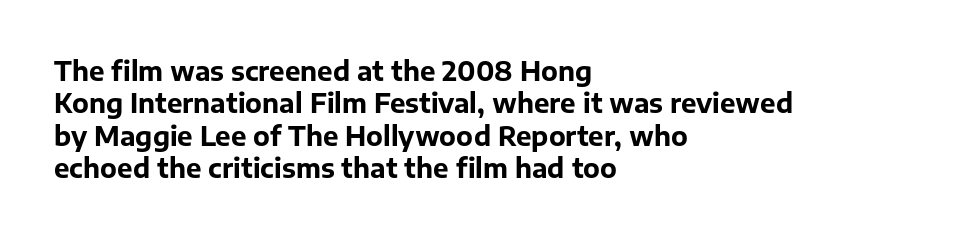
Interline gaps are of average width in this sample. Words float on clear page, feet unadorned. Weight check: bold — yes, fully. These lines were composed using upright roman letters.
